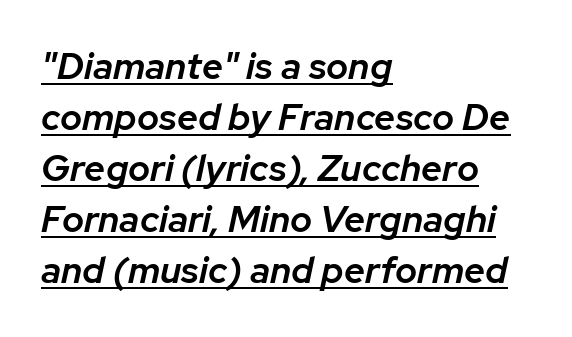
Moderately thickened strokes mark this as semibold type. Characters follow at the spacing the type designer built in. Regarding leading, the lines here are spaced in the standard way. Like a heading marked for emphasis, these lines bear an underscore. In CSS terms this would be text-align: left. Tall strokes in this sample are angled rather than plumb.
